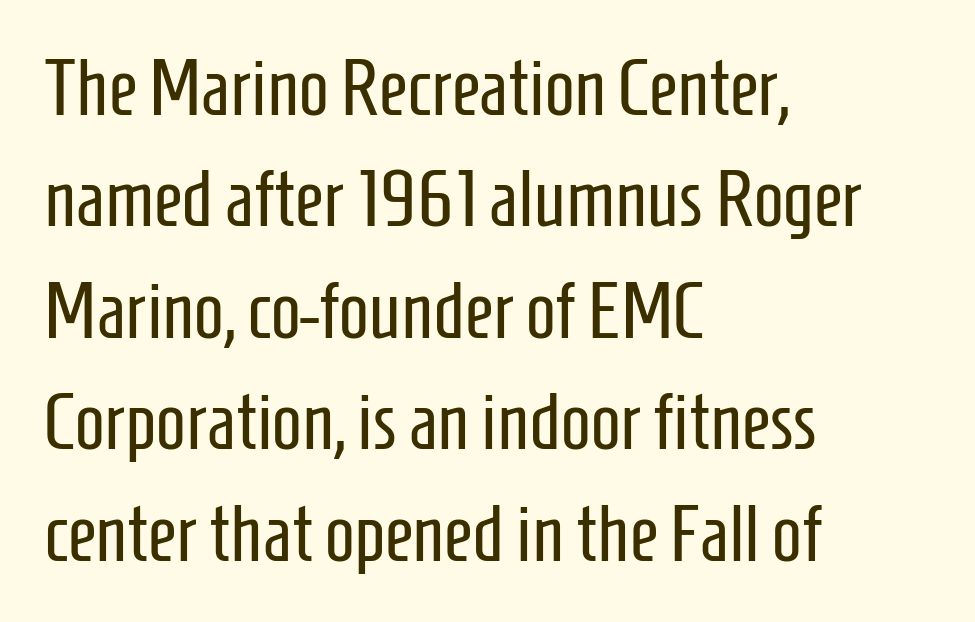
Q: Is the text bold? A: No.
Q: Is the text italic (slanted)? A: No, it is upright.
Q: Is the typeface a serif or a sans-serif typeface? A: Sans-serif.
Q: Is the text underlined? A: No.
Q: How is the paragraph aligned? A: Left-aligned.
Q: Is the spacing between letters normal or unusually wide? A: Normal.
Q: Is the spacing between lines tight, normal or loose? A: Normal.
Q: Width (condensed, normal, or wide)? A: Condensed.
Q: Stroke contrast? A: Low.
Q: x-height? A: Medium.
Q: Monospaced? A: No.
